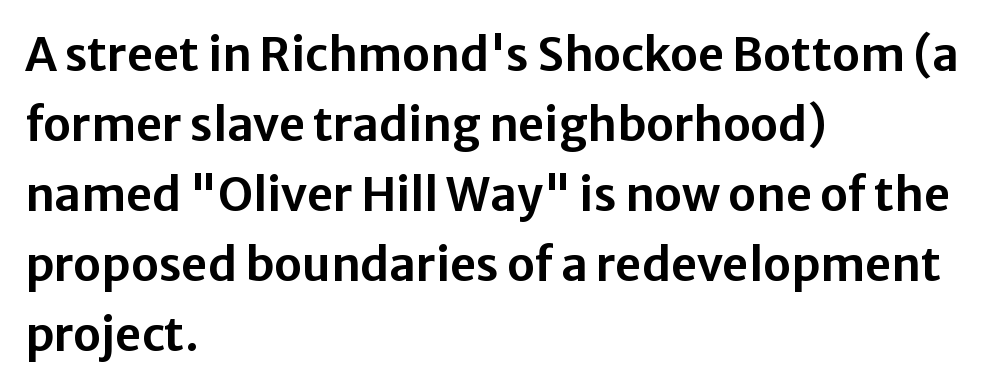
Students, observe: this is what conventionally led text looks like. Proportional: the letters do not fall into vertical columns. Plain, unruled lines of type. A classic flush-left, rag-right setting is used for this passage. The face used here is a sans, in the tradition of grotesques and geometrics.
